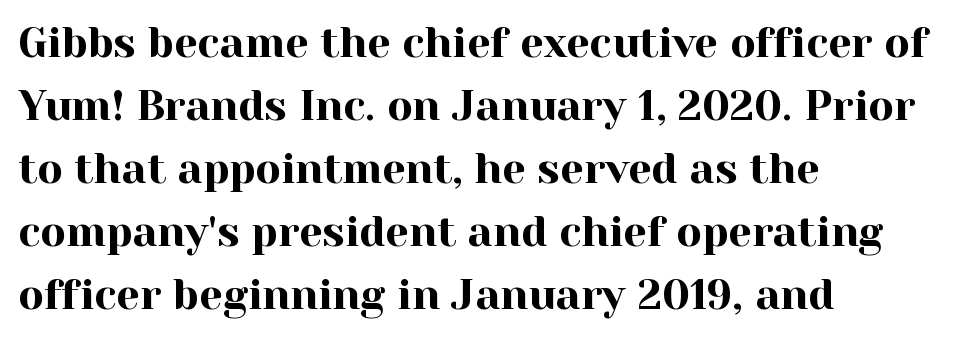
The image shows 42 px serif type, upright; set left-aligned, normal line spacing (1.5x), normal letter spacing, not underlined; a medium x-height.
